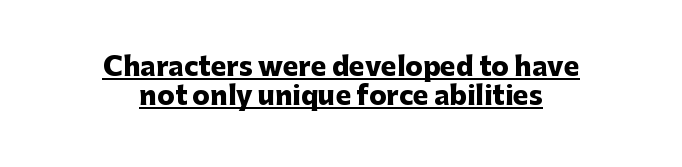
{"italic": "no", "bold": "yes", "underline": "yes", "align": "center", "line_spacing": "tight", "line_spacing_ratio": 1.1, "letter_spacing": "normal", "letter_spacing_em": 0.0, "glyph_px": 26}
